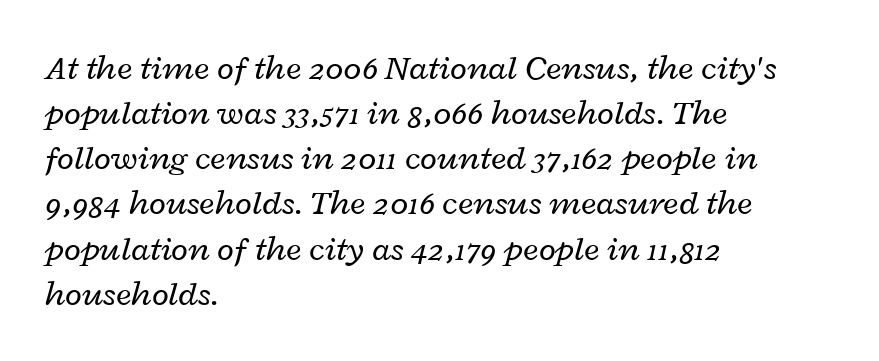
Q: Is the text bold? A: No.
Q: Is the text italic (slanted)? A: Yes, it leans right by about 12 degrees.
Q: Is the text underlined? A: No.
Q: How is the paragraph aligned? A: Left-aligned.
Q: Is the spacing between letters normal or unusually wide? A: Normal.
Q: Is the spacing between lines tight, normal or loose? A: Normal.
Q: Width (condensed, normal, or wide)? A: Wide.
Q: Stroke contrast? A: Low.
Q: x-height? A: Medium.
Q: Monospaced? A: No.
